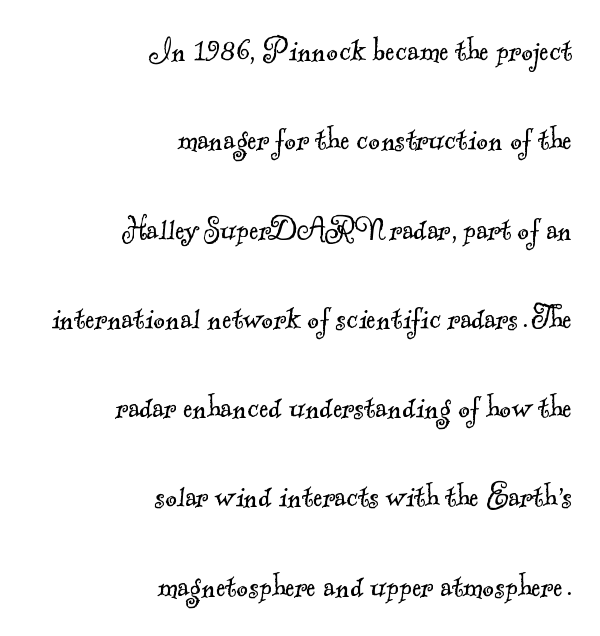
{"serif": "yes", "bold": "no", "weight": "light", "width": "normal", "x_height": "small", "monospaced": "no", "underline": "no", "align": "right", "line_spacing": "loose", "line_spacing_ratio": 2.48, "letter_spacing": "normal", "letter_spacing_em": 0.0, "glyph_px": 36}
